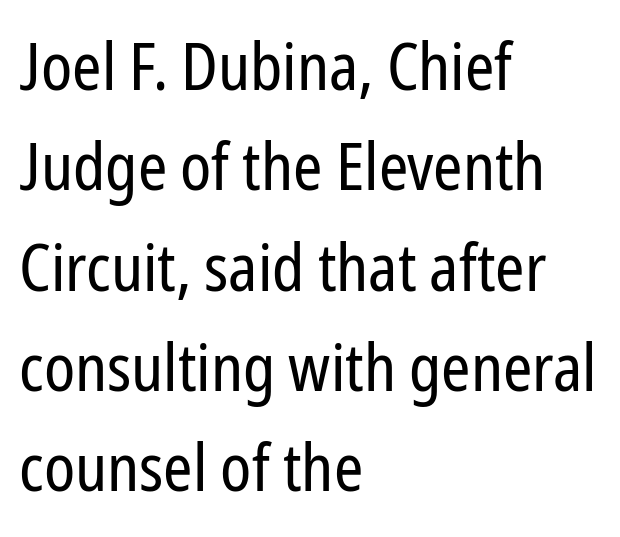
The image shows 66 px regular-weight, condensed sans-serif type, upright; set left-aligned, normal line spacing (1.52x), normal letter spacing, not underlined; low stroke contrast and a medium x-height.
